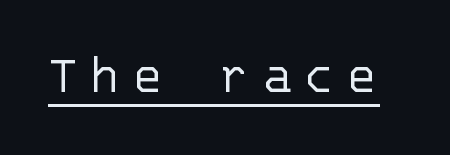
Q: Is the text bold? A: No.
Q: Is the text italic (slanted)? A: No, it is upright.
Q: Is the typeface a serif or a sans-serif typeface? A: Sans-serif.
Q: Is the text underlined? A: Yes.
Q: Is the spacing between letters normal or unusually wide? A: Unusually wide.
Q: Width (condensed, normal, or wide)? A: Normal.
Q: Stroke contrast? A: Low.
Q: x-height? A: Large.
Q: Monospaced? A: Yes.
